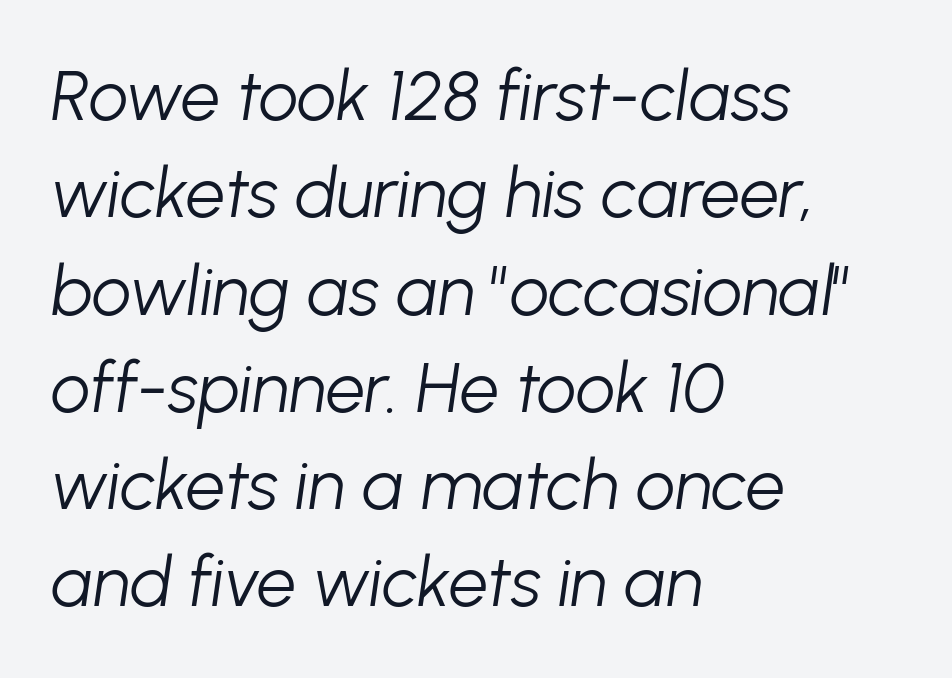
{"italic": "yes", "lean": "right", "slant_degrees": 8, "bold": "no", "weight": "light", "width": "normal", "stroke_contrast": "low", "x_height": "medium", "monospaced": "no", "underline": "no", "align": "left", "line_spacing": "normal", "line_spacing_ratio": 1.39, "letter_spacing": "normal", "letter_spacing_em": 0.0, "glyph_px": 70}
